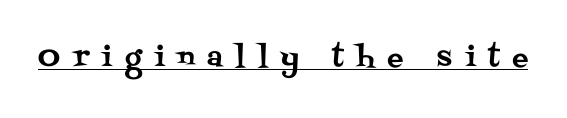
Upright lettering throughout. A baseline rule has been typeset under these characters. Loose tracking; the words dissolve into strings of separated letters.
